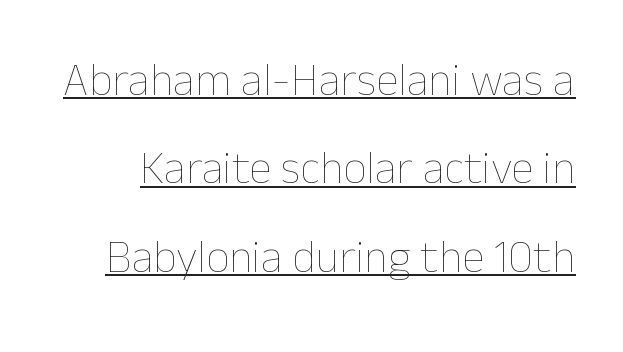
Q: Is the text bold? A: No.
Q: Is the text italic (slanted)? A: No, it is upright.
Q: Is the text underlined? A: Yes.
Q: Is the spacing between letters normal or unusually wide? A: Normal.
Q: Is the spacing between lines tight, normal or loose? A: Loose.
Q: Width (condensed, normal, or wide)? A: Normal.
Q: Stroke contrast? A: Low.
Q: x-height? A: Medium.
Q: Monospaced? A: No.
